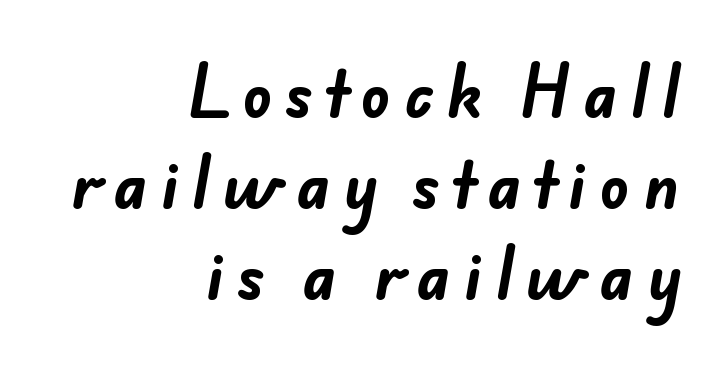
Q: Is the text bold? A: Yes.
Q: Is the typeface a serif or a sans-serif typeface? A: Sans-serif.
Q: Is the text underlined? A: No.
Q: How is the paragraph aligned? A: Right-aligned.
Q: Is the spacing between letters normal or unusually wide? A: Unusually wide.
Q: Is the spacing between lines tight, normal or loose? A: Normal.
Q: Width (condensed, normal, or wide)? A: Normal.
Q: Stroke contrast? A: Low.
Q: x-height? A: Small.
Q: Monospaced? A: No.
